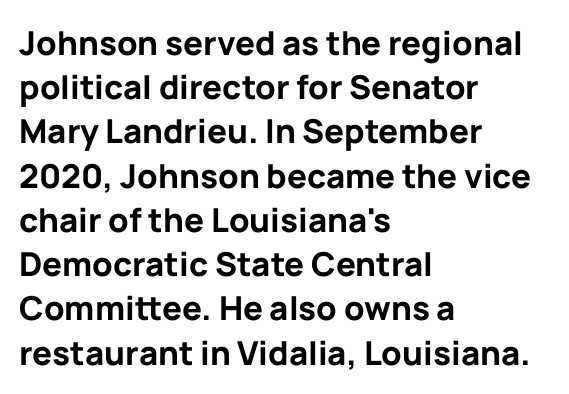
A dark, heavy texture on the line: the type is bold. Do the characters align in a grid? No, the font is proportional. Characters follow at the spacing the type designer built in. The type sits square on the baseline with zero lean. Clear beneath every line of the passage. The rendering anchors every line to the left-hand side.
